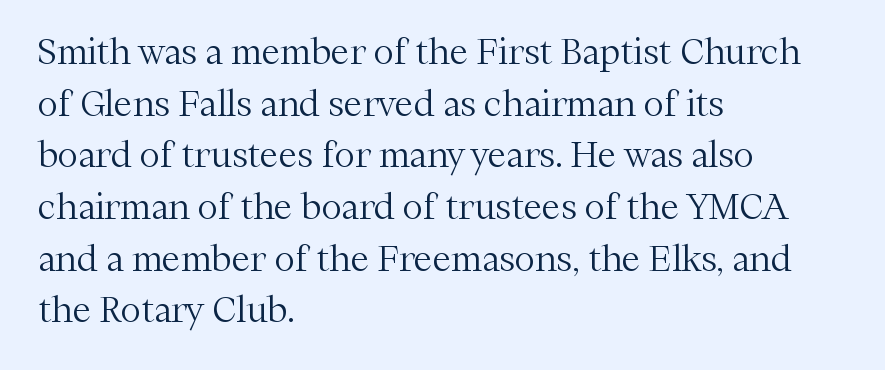
{"serif": "yes", "italic": "no", "bold": "no", "weight": "light", "width": "normal", "stroke_contrast": "medium", "x_height": "medium", "monospaced": "no", "underline": "no", "align": "left", "line_spacing": "normal", "line_spacing_ratio": 1.52, "letter_spacing": "normal", "letter_spacing_em": 0.0, "glyph_px": 34}
